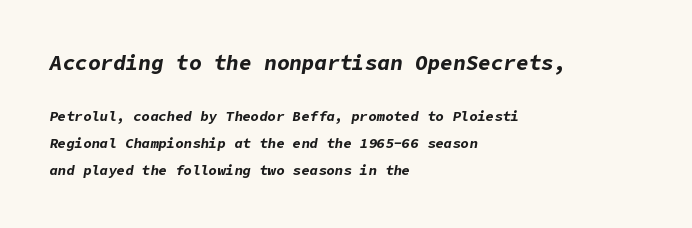
{"italic": "yes", "lean": "right", "slant_degrees": 9, "bold": "yes", "underline": "no", "align": "left", "line_spacing": "loose", "line_spacing_ratio": 1.94, "letter_spacing": "normal", "letter_spacing_em": 0.0, "larger_block": "first", "size_ratio": 1.5, "glyph_px": 21}
